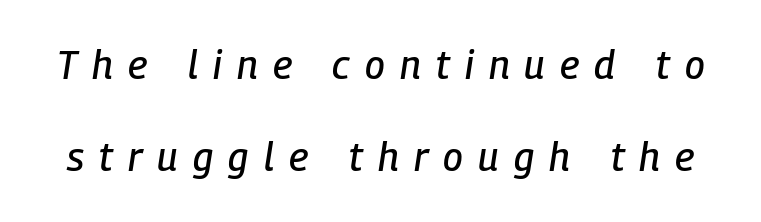
{"italic": "yes", "lean": "right", "slant_degrees": 9, "width": "condensed", "stroke_contrast": "low", "x_height": "medium", "monospaced": "no", "underline": "no", "line_spacing": "loose", "line_spacing_ratio": 2.36, "letter_spacing": "wide", "letter_spacing_em": 0.39, "glyph_px": 39}
